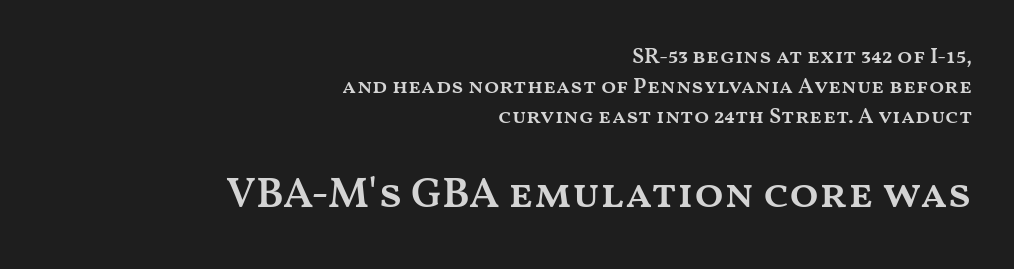
Q: Is the text bold? A: Semi-bold.
Q: Is the text italic (slanted)? A: No, it is upright.
Q: Is the text underlined? A: No.
Q: How is the paragraph aligned? A: Right-aligned.
Q: Is the spacing between letters normal or unusually wide? A: Normal.
Q: Is the spacing between lines tight, normal or loose? A: Normal.
Q: Which block of text is set in a larger size, the first (top) or the second (bottom)? A: The second (bottom) one.
Q: Width (condensed, normal, or wide)? A: Wide.
Q: Stroke contrast? A: Medium.
Q: x-height? A: Medium.
Q: Monospaced? A: No.
